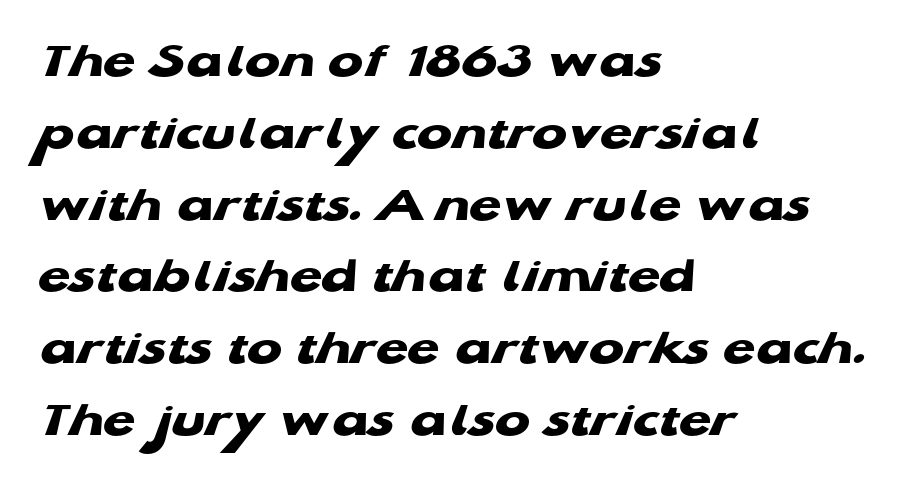
The image shows 52 px heavy, wide sans-serif type; set left-aligned, normal line spacing (1.38x), normal letter spacing, not underlined; low stroke contrast and a medium x-height.
